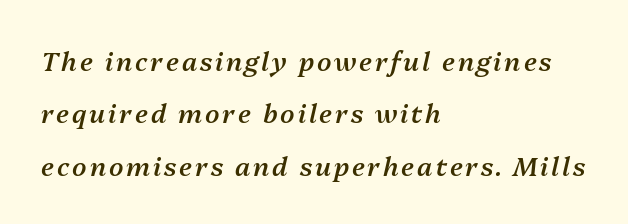
Q: Is the text bold? A: Semi-bold.
Q: Is the text italic (slanted)? A: Yes, it leans right by about 13 degrees.
Q: Is the text underlined? A: No.
Q: How is the paragraph aligned? A: Left-aligned.
Q: Is the spacing between lines tight, normal or loose? A: Loose.
